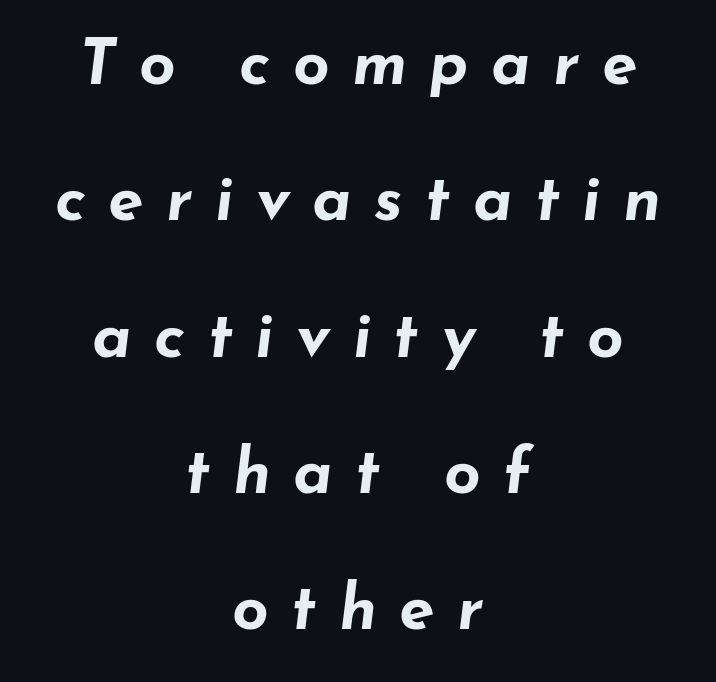
The image shows 64 px bold, wide type, italic (leaning right); set centered, loose line spacing (2.13x), unusually wide letter spacing (+0.35 em), not underlined; low stroke contrast and a small x-height.
